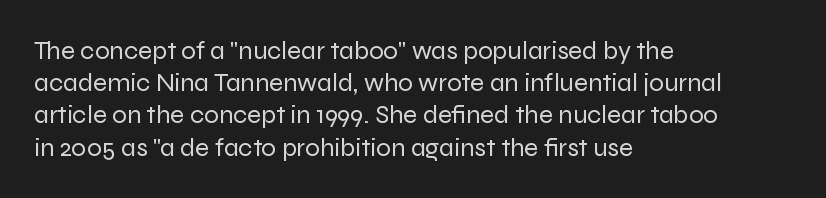
{"italic": "no", "bold": "no", "underline": "no", "align": "left", "line_spacing_ratio": 1.24, "letter_spacing": "normal", "letter_spacing_em": 0.0, "glyph_px": 26}
